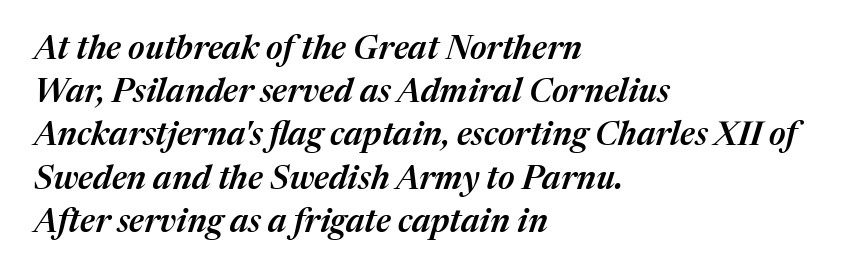
Q: Is the text bold? A: Semi-bold.
Q: Is the text italic (slanted)? A: Yes, it leans right by about 17 degrees.
Q: Is the text underlined? A: No.
Q: How is the paragraph aligned? A: Left-aligned.
Q: Is the spacing between letters normal or unusually wide? A: Normal.
Q: Is the spacing between lines tight, normal or loose? A: Normal.
Q: Width (condensed, normal, or wide)? A: Normal.
Q: Stroke contrast? A: Medium.
Q: x-height? A: Medium.
Q: Monospaced? A: No.
